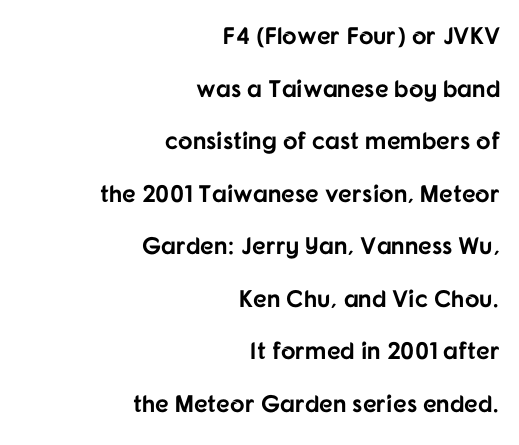
The image shows 24 px bold type, upright; set right-aligned, loose line spacing (2.19x), normal letter spacing, not underlined.
